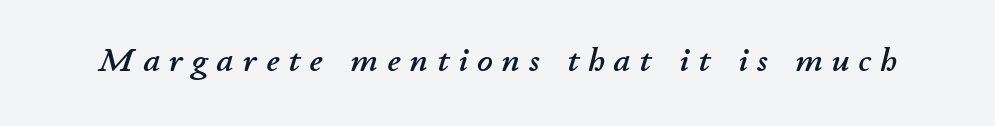
The image shows 34 px text type, italic (leaning right); set unusually wide letter spacing (+0.27 em), not underlined; low stroke contrast and a small x-height.
